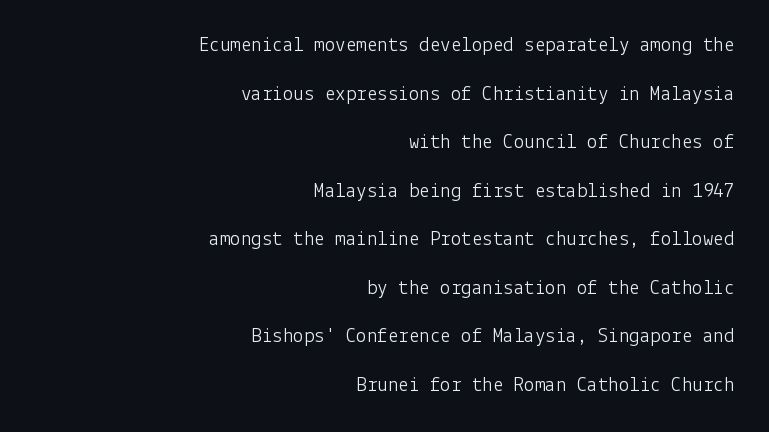
{"italic": "no", "bold": "no", "underline": "no", "align": "right", "line_spacing": "loose", "line_spacing_ratio": 2.31, "letter_spacing": "normal", "letter_spacing_em": 0.0, "glyph_px": 21}
